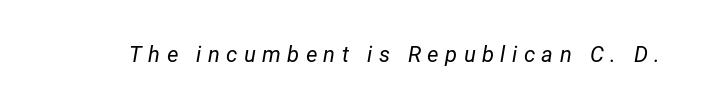
There is plenty of visible air inserted between adjacent glyphs. Slant detected: the letters are inclined. The typesetting does not lean heavy: it is not bold. The zone under the glyphs is completely vacant.
